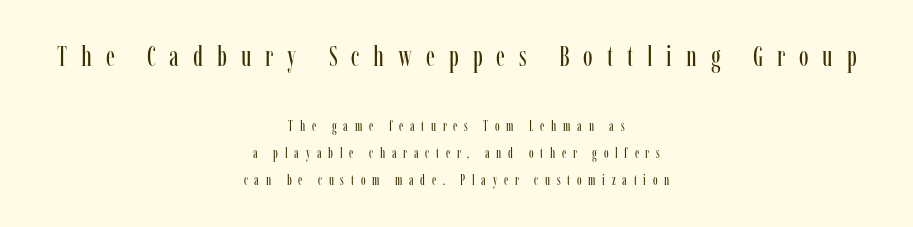
The image shows 29 px regular-weight, condensed serif type, upright; set centered, loose line spacing (1.92x), unusually wide letter spacing (+0.48 em), not underlined; the first (top) block is 2.07x larger; low stroke contrast and a medium x-height.
